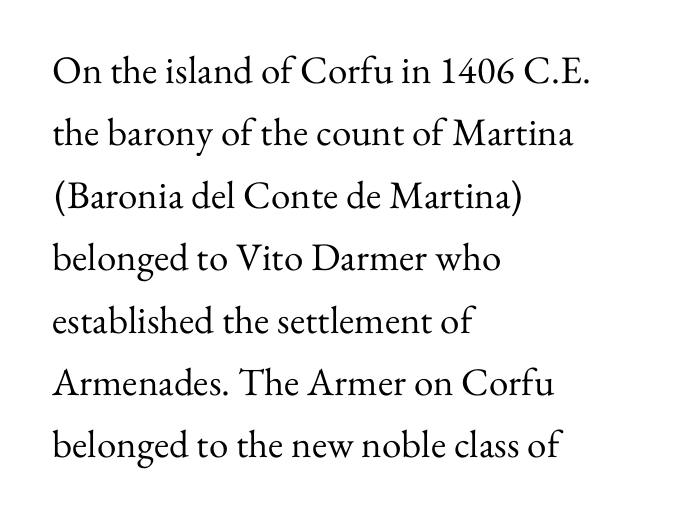
It's the straight-up-and-down kind of type. These lines are rendered in a variable-pitch font. Descenders are the only things crossing below the line. This reads as an unemphasized weight, regular at the heaviest. Teacher's note: observe the even left margin — that is flush-left alignment. Are there feet on the stems? There are — it's a serif.
